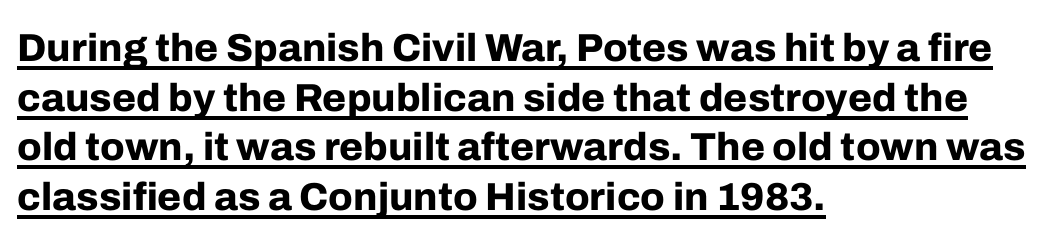
The glyphs have the mass of a bold cut. Think of a printed novel: that variable character pitch is what you see here. The rendering anchors every line to the left-hand side. Regarding serifs, this sample does without them. The tracking reads as untouched default to a designer's eye. Posture: vertical.
